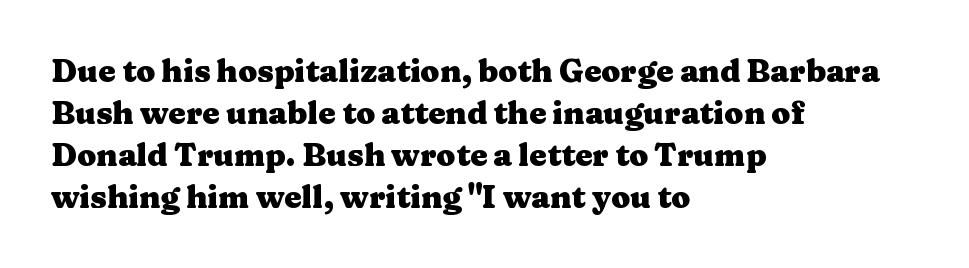
The image shows 31 px heavy, wide serif type, upright; set left-aligned, normal line spacing (1.36x), normal letter spacing, not underlined; medium stroke contrast and a medium x-height.
